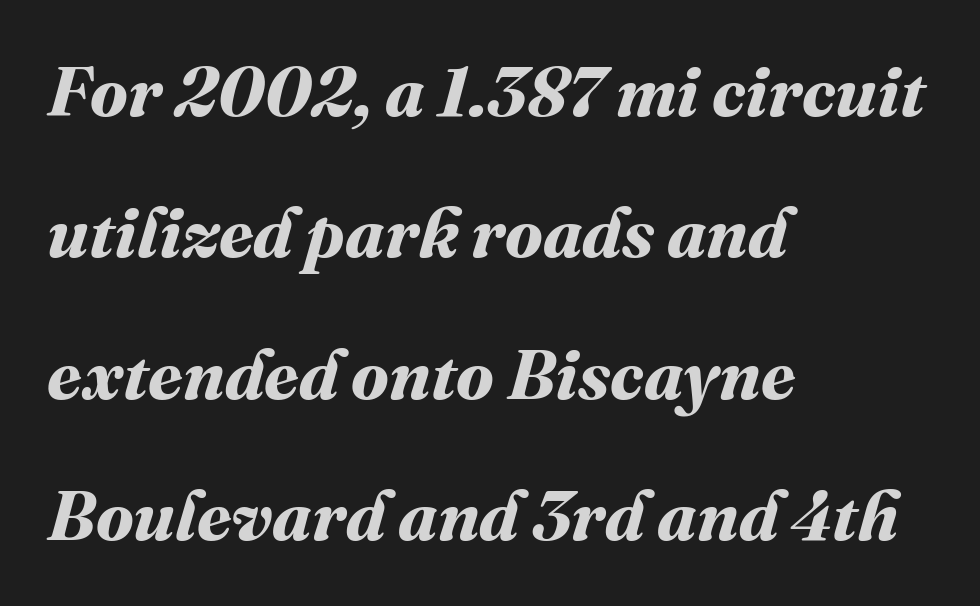
Q: Is the text bold? A: Yes.
Q: Is the text underlined? A: No.
Q: How is the paragraph aligned? A: Left-aligned.
Q: Is the spacing between letters normal or unusually wide? A: Normal.
Q: Is the spacing between lines tight, normal or loose? A: Loose.
Q: Width (condensed, normal, or wide)? A: Normal.
Q: Stroke contrast? A: Medium.
Q: x-height? A: Medium.
Q: Monospaced? A: No.
